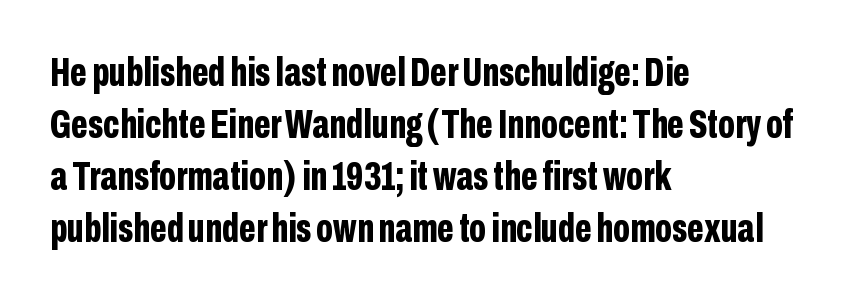
The image shows 40 px bold, condensed sans-serif type, upright; set left-aligned, normal line spacing (1.3x), normal letter spacing, not underlined; low stroke contrast and a medium x-height.
